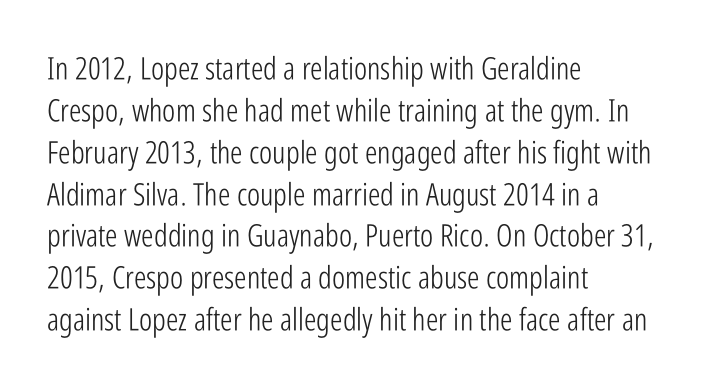
Q: Is the text bold? A: No.
Q: Is the text italic (slanted)? A: No, it is upright.
Q: Is the typeface a serif or a sans-serif typeface? A: Sans-serif.
Q: Is the text underlined? A: No.
Q: How is the paragraph aligned? A: Left-aligned.
Q: Is the spacing between letters normal or unusually wide? A: Normal.
Q: Is the spacing between lines tight, normal or loose? A: Normal.
Q: Width (condensed, normal, or wide)? A: Condensed.
Q: Stroke contrast? A: Low.
Q: x-height? A: Medium.
Q: Monospaced? A: No.
